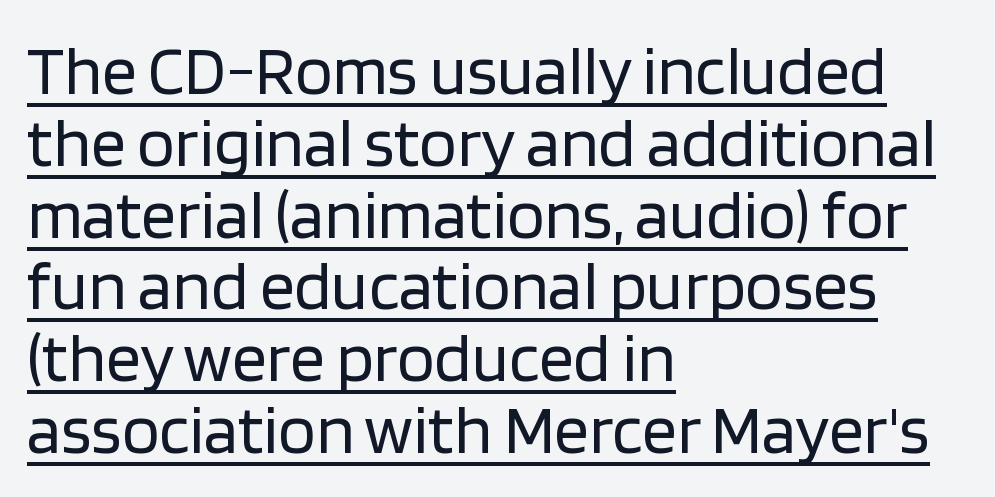
The image shows 69 px regular-weight sans-serif type, upright; set left-aligned, tight line spacing (1.04x), normal letter spacing, underlined; low stroke contrast and a large x-height.
